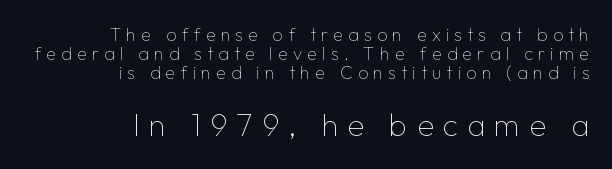
The rendering uses natural spacing where letterforms have individual widths. Every stem runs plumb, perpendicular to the baseline. Tightly led — the rows are bunched. The emphasis by scale lands on block number two, below.
